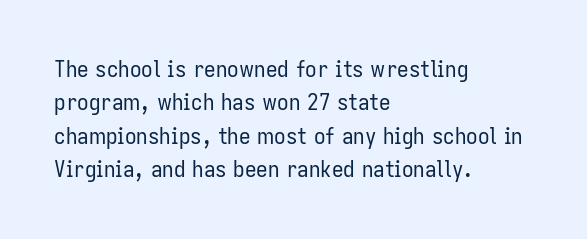
The image shows 23 px text type, upright; set left-aligned, normal line spacing (1.45x), normal letter spacing, not underlined.
